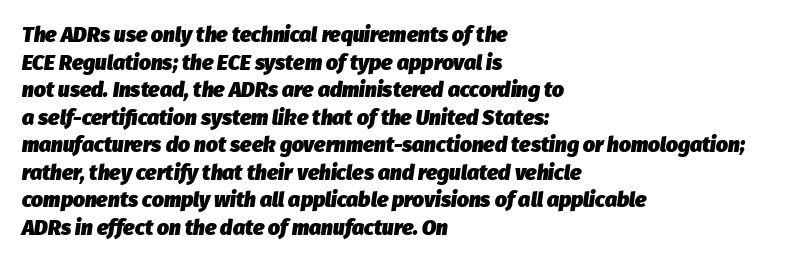
{"italic": "yes", "lean": "right", "slant_degrees": 8, "bold": "yes", "underline": "no", "align": "left", "line_spacing": "normal", "line_spacing_ratio": 1.31, "letter_spacing": "normal", "letter_spacing_em": 0.0, "glyph_px": 21}
